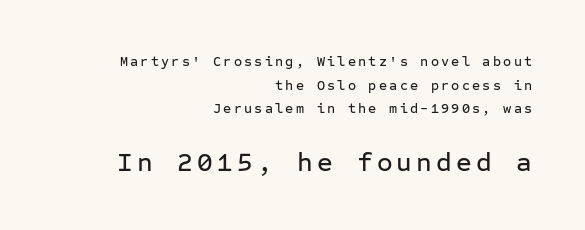
{"italic": "no", "underline": "no", "align": "right", "line_spacing": "normal", "line_spacing_ratio": 1.69, "larger_block": "second", "size_ratio": 1.93, "glyph_px": 27}
